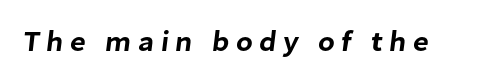
Q: Is the typeface a serif or a sans-serif typeface? A: Sans-serif.
Q: Is the text underlined? A: No.
Q: Is the spacing between letters normal or unusually wide? A: Unusually wide.
Q: Width (condensed, normal, or wide)? A: Normal.
Q: Stroke contrast? A: Low.
Q: x-height? A: Medium.
Q: Monospaced? A: No.
